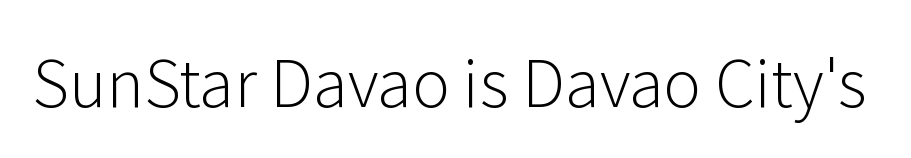
Q: Is the text bold? A: No.
Q: Is the text italic (slanted)? A: No, it is upright.
Q: Is the typeface a serif or a sans-serif typeface? A: Sans-serif.
Q: Is the text underlined? A: No.
Q: Is the spacing between letters normal or unusually wide? A: Normal.
Q: Width (condensed, normal, or wide)? A: Normal.
Q: Stroke contrast? A: Low.
Q: x-height? A: Medium.
Q: Monospaced? A: No.
